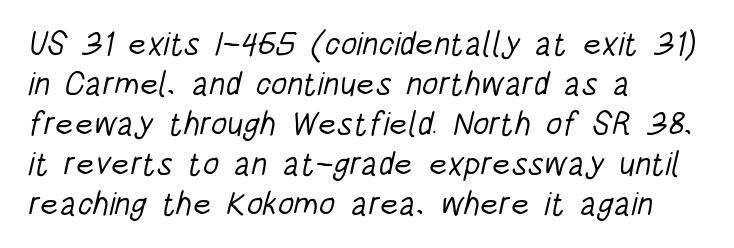
Look at the tracking — it's just the regular setting, nothing added. The glyphs are unaccompanied by any horizontal stroke below them. Think standard paragraph weight, or any step lighter than that. Which margin do the lines hug? The left one — the right edge is uneven. Think of a printed novel: that variable character pitch is what you see here.
